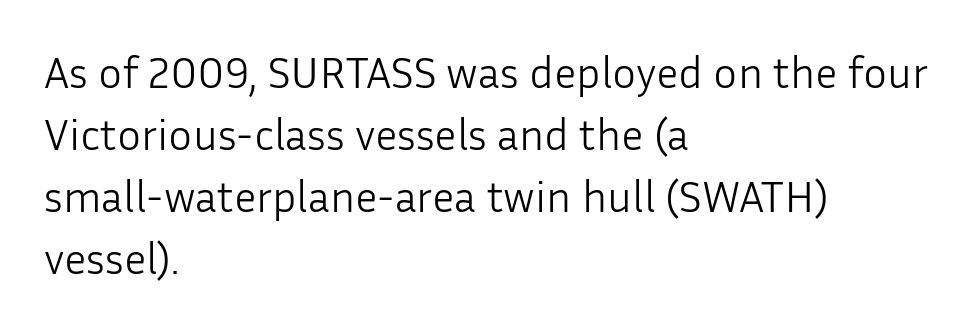
Compared with typical paragraphs, the rows here are spaced about the same. A quiet, ordinary-to-light weight characterises the typeface. Casual observation: everything's shoved over to the left. Nothing unusual about the tracking: characters are spaced as the font intends. Do the letters lean? They stand straight.
